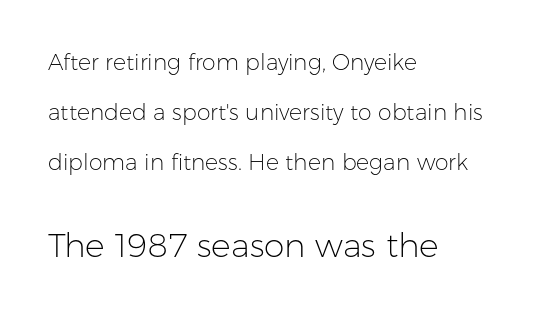
A bare baseline throughout the passage. One-word summary of the alignment: left. The second block has been scaled up relative to the first. Here the glyphs are tracked normally, forming tight word shapes. This reads as an unemphasized weight, regular at the heaviest.
